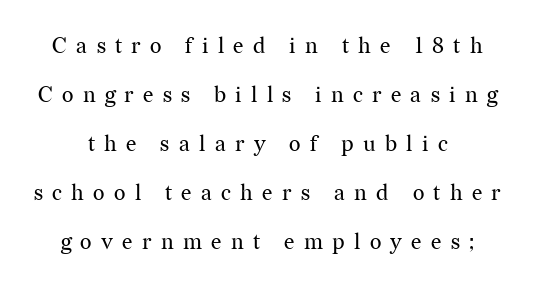
The image shows 22 px text type, upright; set centered, loose line spacing (2.23x), unusually wide letter spacing (+0.42 em), not underlined.
